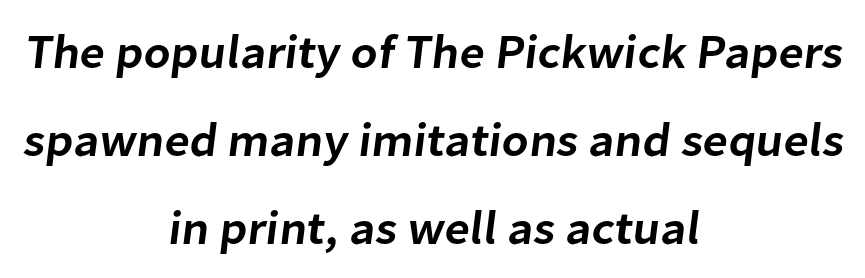
{"serif": "no", "bold": "semi", "weight": "semibold", "width": "normal", "stroke_contrast": "low", "x_height": "medium", "monospaced": "no", "underline": "no", "align": "center", "line_spacing_ratio": 1.83, "letter_spacing": "normal", "letter_spacing_em": 0.0, "glyph_px": 48}
